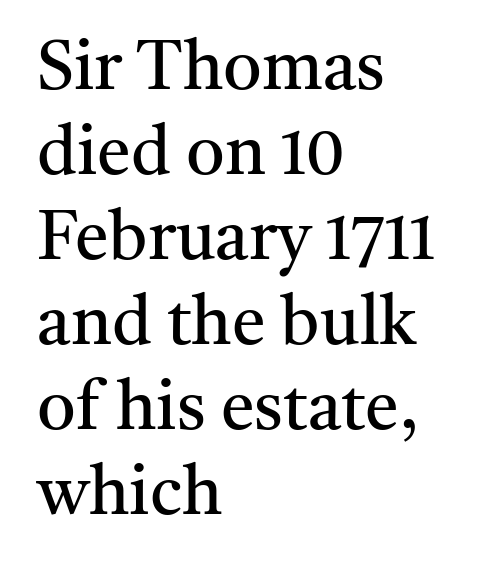
Honestly, there is no underline to notice here at all. Does extra space separate the letters? No, they use regular spacing. Every character sits straight up, as roman type does. Varying glyph widths throughout — classic text-font behaviour.
